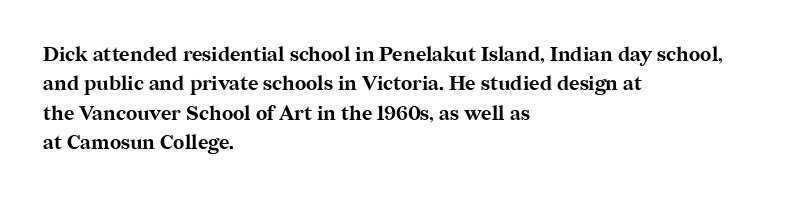
The image shows 20 px bold type, upright; set left-aligned, normal line spacing (1.47x), normal letter spacing, not underlined.
